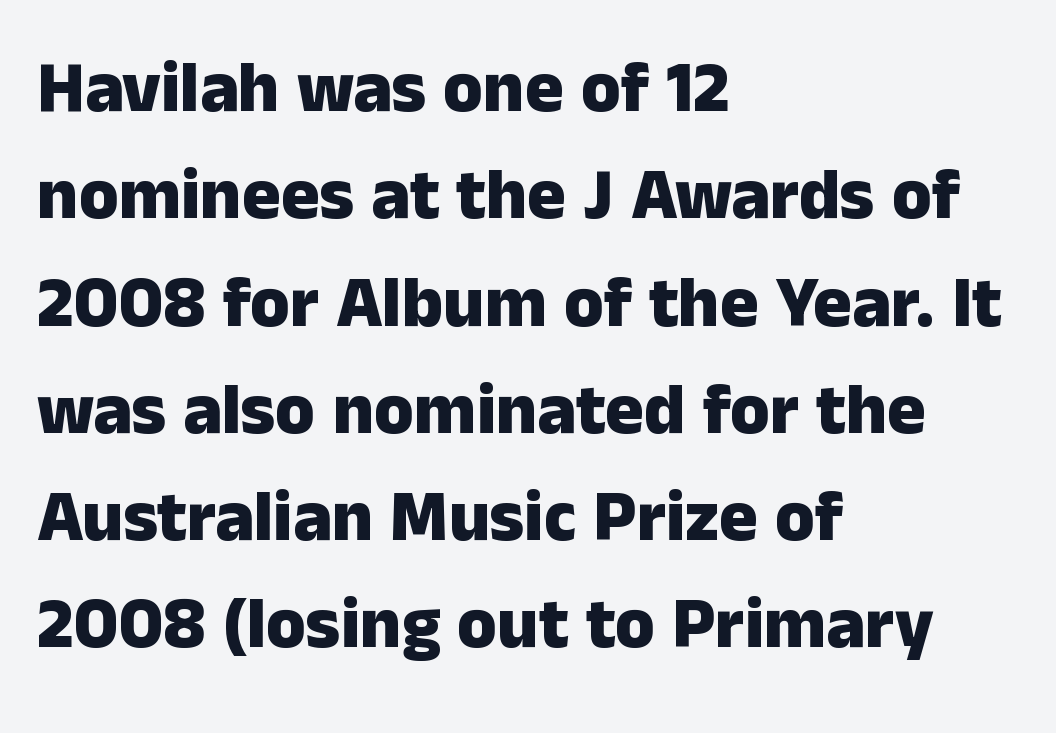
{"serif": "no", "italic": "no", "bold": "yes", "weight": "heavy", "width": "normal", "stroke_contrast": "low", "x_height": "medium", "monospaced": "no", "underline": "no", "align": "left", "line_spacing": "normal", "line_spacing_ratio": 1.49, "letter_spacing": "normal", "letter_spacing_em": 0.0, "glyph_px": 72}
